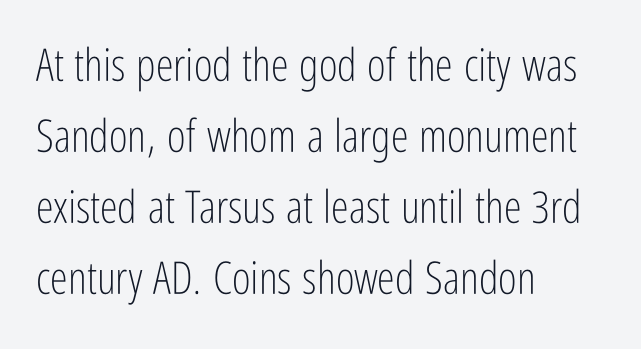
Normally led — the rows are evenly, conventionally spaced. Weight class: somewhere from thin through regular. The passage shown is typeset with a sans-serif family. Honestly, the letter spacing is just normal — you wouldn't notice it. Every character sits straight up, as roman type does.
